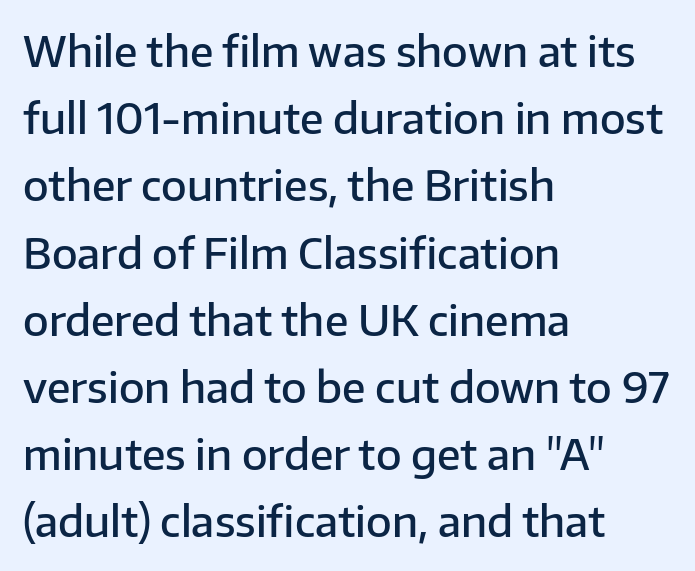
What weight is shown? A semibold, between regular and bold. Classification — sans serif. Do the letters lean? They stand straight. Where is the straight margin? On the left. Does extra space separate the letters? No, they use regular spacing. Decoration check: the copy has no underline.
